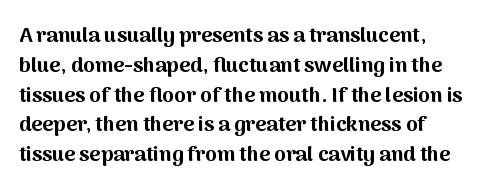
The image shows 21 px bold type, upright; set left-aligned, normal line spacing (1.42x), normal letter spacing, not underlined.
